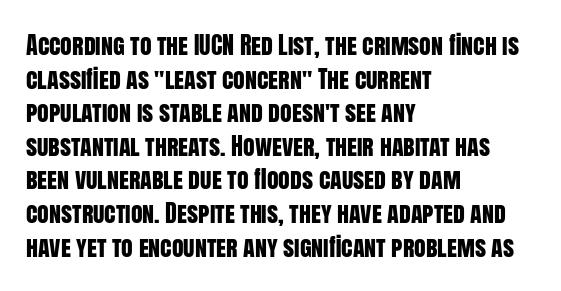
The image shows 24 px text type, upright; set left-aligned, normal line spacing (1.4x), normal letter spacing, not underlined.
